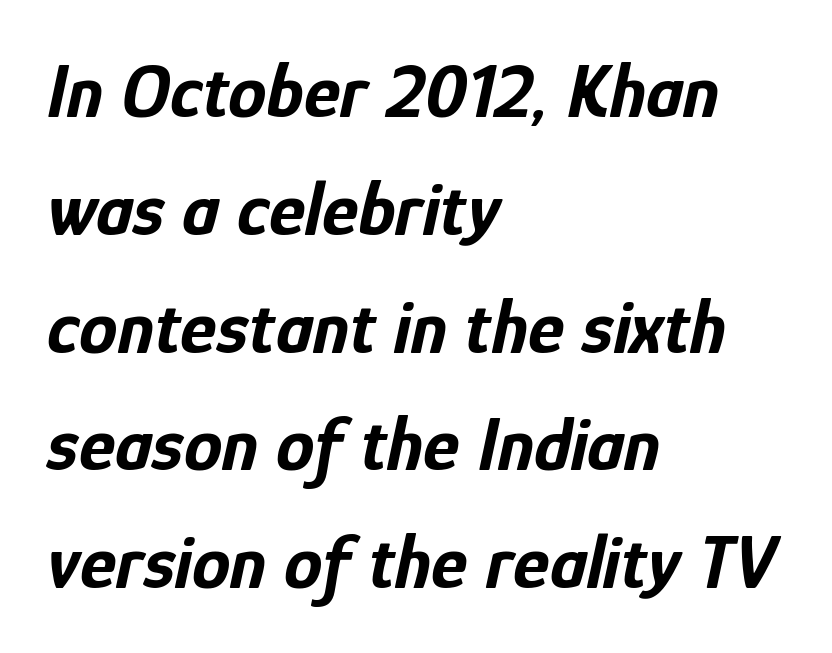
The image shows 77 px bold, condensed type, italic (leaning right); set left-aligned, normal line spacing (1.53x), normal letter spacing, not underlined; low stroke contrast and a medium x-height.
